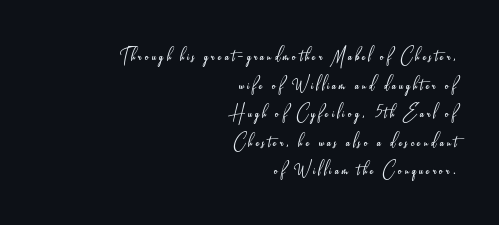
This rendering features lettering with no underline. Weight: regular or lighter. The paragraph has a hard right edge and a soft left edge.
